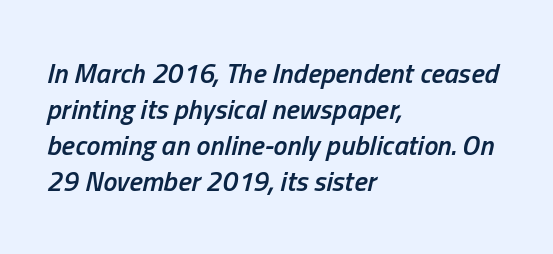
Q: Is the text bold? A: Semi-bold.
Q: Is the text italic (slanted)? A: Yes, it leans right by about 13 degrees.
Q: Is the text underlined? A: No.
Q: How is the paragraph aligned? A: Left-aligned.
Q: Is the spacing between letters normal or unusually wide? A: Normal.
Q: Is the spacing between lines tight, normal or loose? A: Normal.
Q: Width (condensed, normal, or wide)? A: Condensed.
Q: Stroke contrast? A: Low.
Q: x-height? A: Medium.
Q: Monospaced? A: No.
